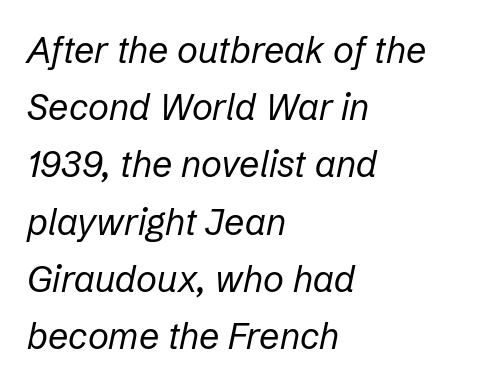
The image shows 36 px regular-weight type, italic (leaning right); set left-aligned, normal line spacing (1.59x), normal letter spacing, not underlined; low stroke contrast and a medium x-height.
